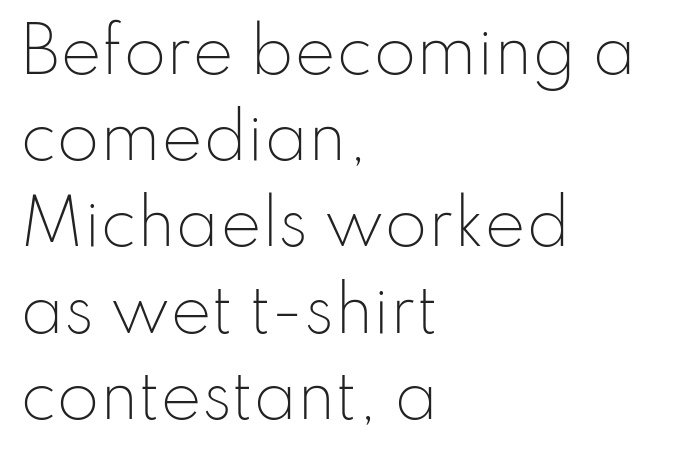
Q: Is the text bold? A: No.
Q: Is the text italic (slanted)? A: No, it is upright.
Q: Is the typeface a serif or a sans-serif typeface? A: Sans-serif.
Q: Is the text underlined? A: No.
Q: How is the paragraph aligned? A: Left-aligned.
Q: Is the spacing between letters normal or unusually wide? A: Normal.
Q: Is the spacing between lines tight, normal or loose? A: Normal.
Q: Width (condensed, normal, or wide)? A: Normal.
Q: Stroke contrast? A: Low.
Q: x-height? A: Small.
Q: Monospaced? A: No.
